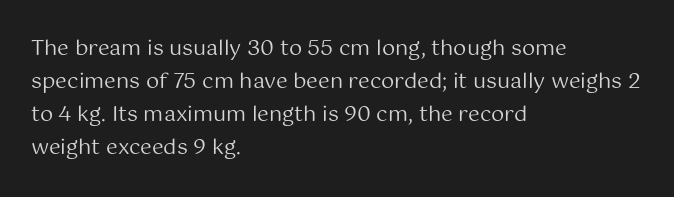
{"italic": "no", "bold": "no", "underline": "no", "align": "left", "line_spacing": "normal", "line_spacing_ratio": 1.57, "letter_spacing": "normal", "letter_spacing_em": 0.0, "glyph_px": 21}
